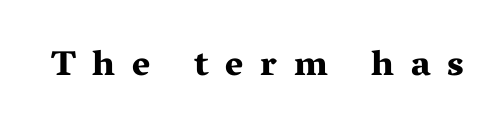
The glyphs have the mass of a bold cut. If you drew a line through each stem, it would be perfectly vertical. The passage shown is not underscored anywhere. Letter spacing: wide. Here the designer chose a conventional face with non-uniform glyph widths.
